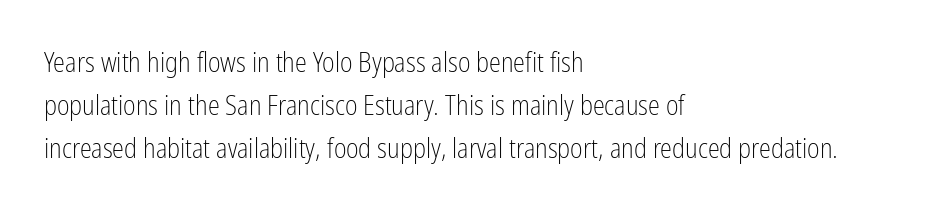
Line beginnings align vertically; line endings do not. Quick note: not italic, upright. No chunkiness to these letters — they're not bold. Default kerning and tracking; the words read as compact shapes.
